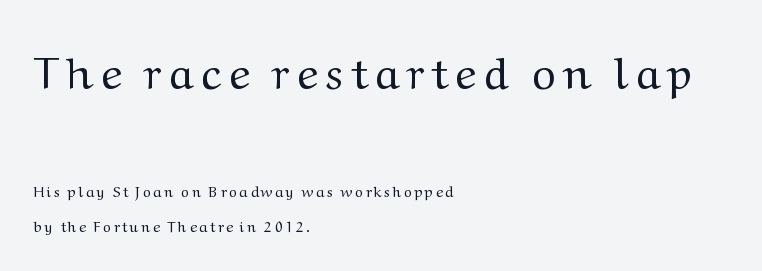
{"serif": "yes", "italic": "no", "bold": "no", "weight": "regular", "width": "normal", "stroke_contrast": "medium", "x_height": "medium", "monospaced": "no", "underline": "no", "align": "left", "line_spacing": "loose", "line_spacing_ratio": 2.39, "letter_spacing": "wide", "letter_spacing_em": 0.2, "larger_block": "first", "size_ratio": 3.0, "glyph_px": 45}
